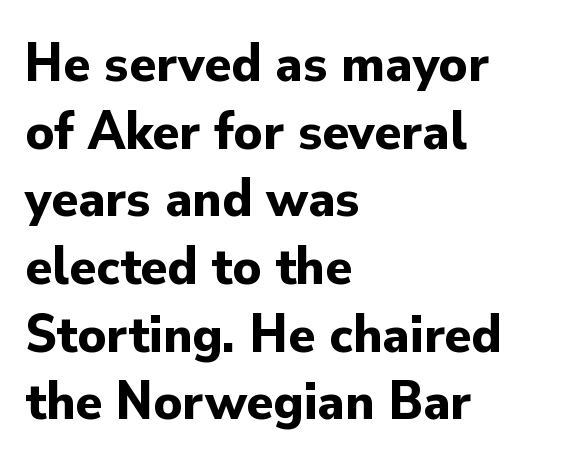
{"serif": "no", "italic": "no", "bold": "yes", "weight": "bold", "width": "normal", "stroke_contrast": "low", "x_height": "small", "monospaced": "no", "underline": "no", "align": "left", "line_spacing_ratio": 1.23, "letter_spacing": "normal", "letter_spacing_em": 0.0, "glyph_px": 55}
